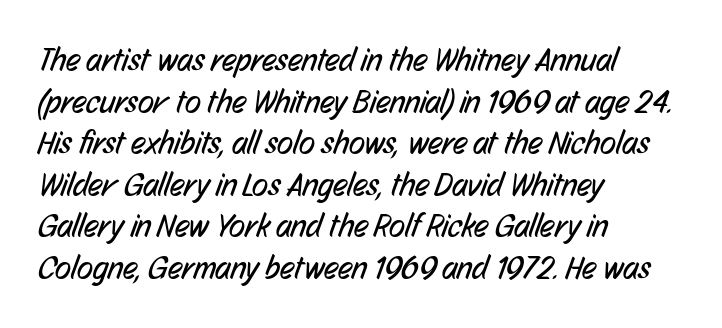
Q: Is the text bold? A: No.
Q: Is the typeface a serif or a sans-serif typeface? A: Sans-serif.
Q: Is the text underlined? A: No.
Q: How is the paragraph aligned? A: Left-aligned.
Q: Is the spacing between letters normal or unusually wide? A: Normal.
Q: Is the spacing between lines tight, normal or loose? A: Normal.
Q: Width (condensed, normal, or wide)? A: Condensed.
Q: Stroke contrast? A: Low.
Q: x-height? A: Medium.
Q: Monospaced? A: No.
